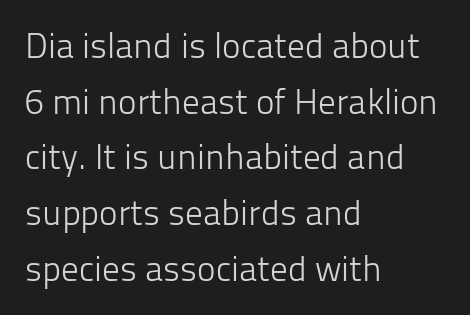
Q: Is the text bold? A: No.
Q: Is the text italic (slanted)? A: No, it is upright.
Q: Is the typeface a serif or a sans-serif typeface? A: Sans-serif.
Q: Is the text underlined? A: No.
Q: How is the paragraph aligned? A: Left-aligned.
Q: Is the spacing between letters normal or unusually wide? A: Normal.
Q: Is the spacing between lines tight, normal or loose? A: Normal.
Q: Width (condensed, normal, or wide)? A: Normal.
Q: Stroke contrast? A: Low.
Q: x-height? A: Medium.
Q: Monospaced? A: No.
